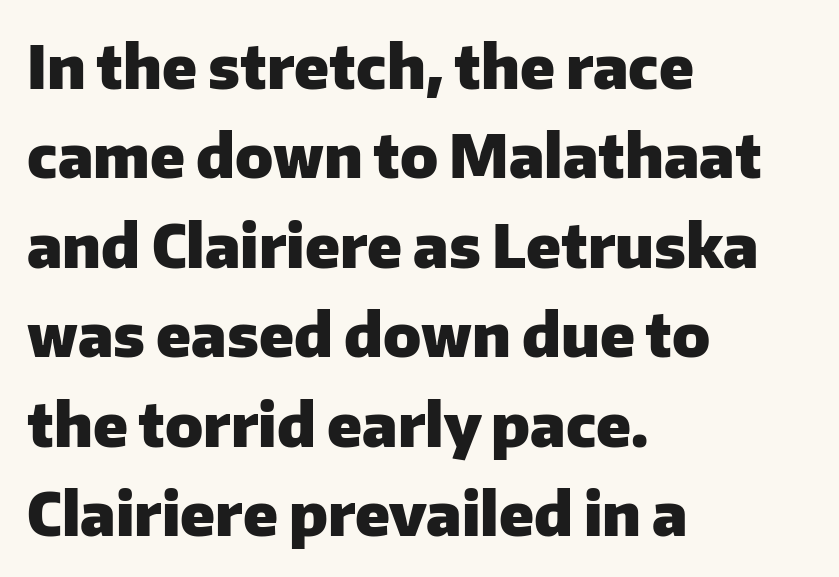
The image shows 60 px heavy sans-serif type, upright; set left-aligned, normal line spacing (1.49x), normal letter spacing, not underlined; low stroke contrast and a medium x-height.
